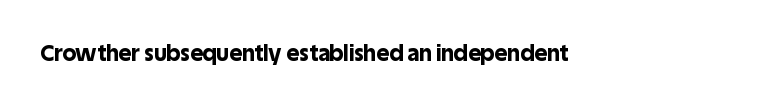
{"italic": "no", "bold": "yes", "underline": "no", "letter_spacing": "normal", "letter_spacing_em": 0.0, "glyph_px": 22}
